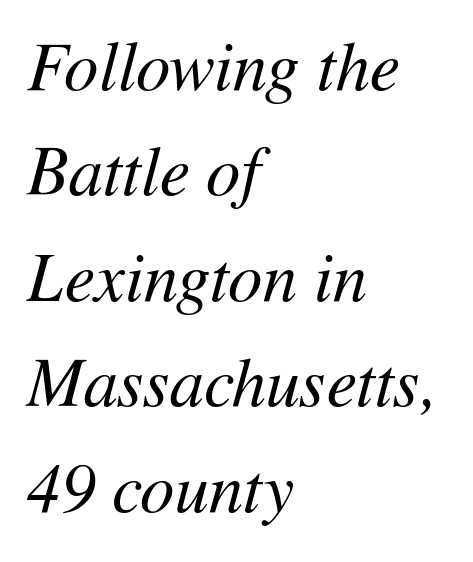
Unmarked baselines from the first word to the last. The rag falls on the right side of this text block. Quick note: italic. The letters advance in unequal steps, a hallmark of proportional type.
